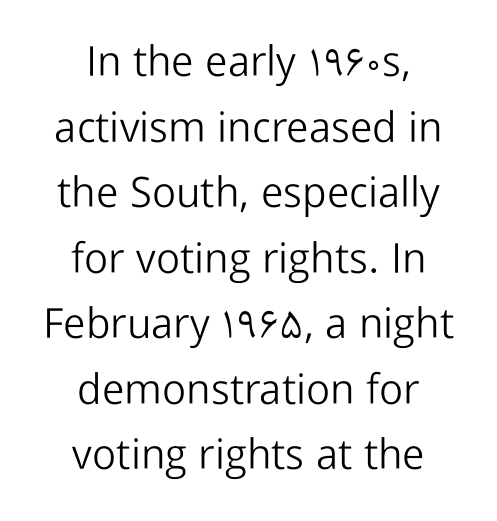
Q: Is the text bold? A: No.
Q: Is the text italic (slanted)? A: No, it is upright.
Q: Is the typeface a serif or a sans-serif typeface? A: Sans-serif.
Q: Is the text underlined? A: No.
Q: How is the paragraph aligned? A: Centered.
Q: Is the spacing between letters normal or unusually wide? A: Normal.
Q: Is the spacing between lines tight, normal or loose? A: Normal.
Q: Width (condensed, normal, or wide)? A: Normal.
Q: Stroke contrast? A: Low.
Q: x-height? A: Medium.
Q: Monospaced? A: No.
